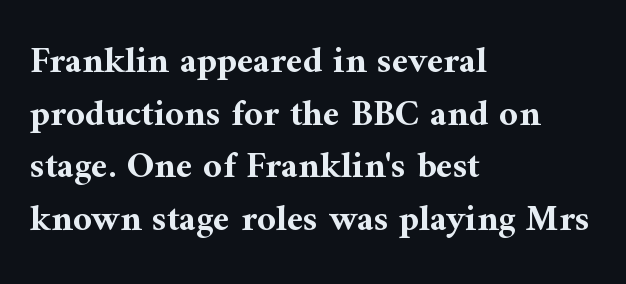
The image shows 37 px bold serif type, upright; set left-aligned, normal line spacing (1.42x), normal letter spacing, not underlined; medium stroke contrast and a medium x-height.
